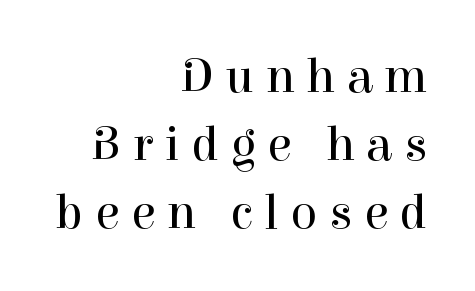
Between one letter and the next there's a generous, obvious gap. If you drew a line through each stem, it would be perfectly vertical. Think standard paragraph weight, or any step lighter than that. Line spacing here is normal. This sample uses a serif face. The rendering uses natural spacing where letterforms have individual widths.
